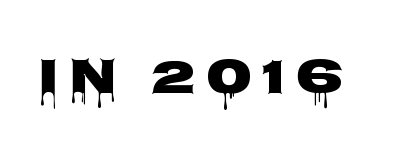
The image shows 50 px wide sans-serif type, upright; set not underlined; low stroke contrast and a large x-height.
